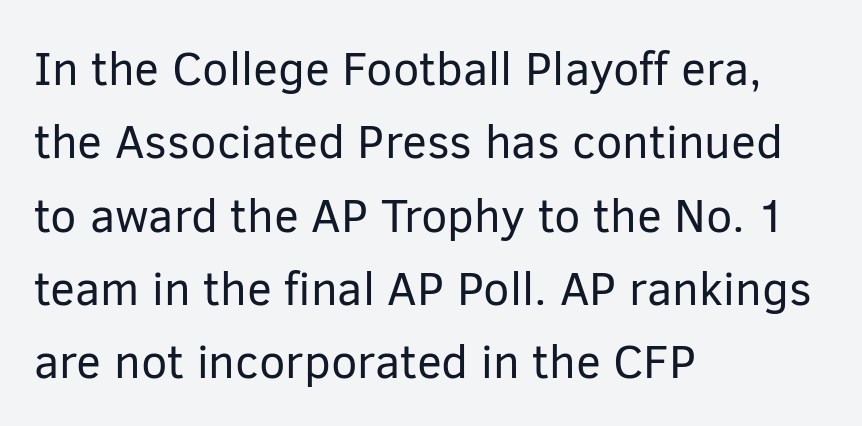
The foot of each line stays bare and open. The passage shown stacks its lines at a standard gap. The typography opts for an upright posture over an oblique one. To sum up the face: it is a sans, with no serifs. Looks like regular typesetting: each glyph gets only the width it needs.
